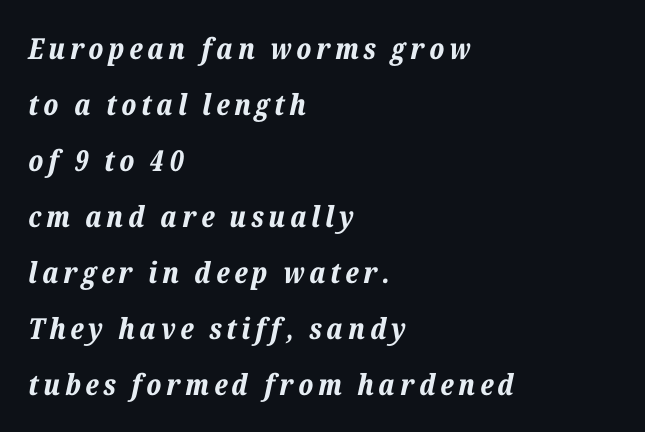
The image shows 29 px bold type, italic (leaning right); set left-aligned, loose line spacing (1.93x), not underlined; low stroke contrast and a medium x-height.
